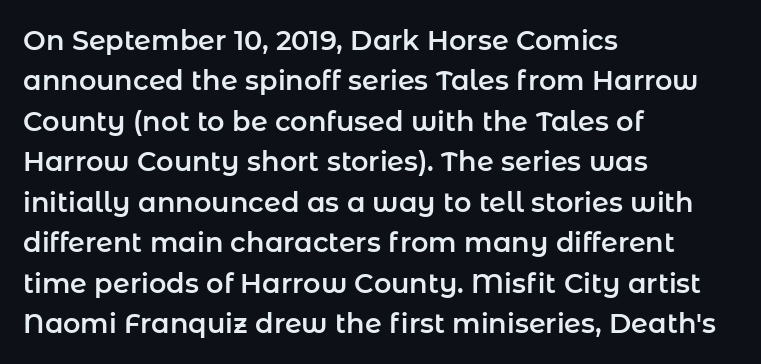
Q: Is the text italic (slanted)? A: No, it is upright.
Q: Is the text underlined? A: No.
Q: How is the paragraph aligned? A: Left-aligned.
Q: Is the spacing between letters normal or unusually wide? A: Normal.
Q: Is the spacing between lines tight, normal or loose? A: Normal.
